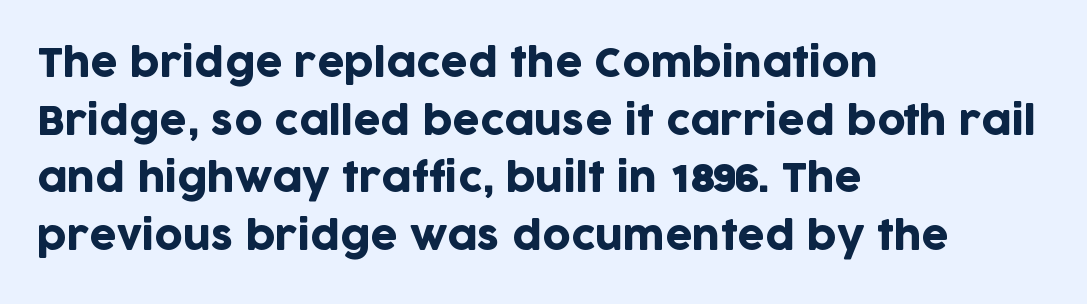
The image shows 39 px sans-serif type, upright; set left-aligned, normal line spacing (1.48x), normal letter spacing, not underlined; low stroke contrast and a large x-height.
